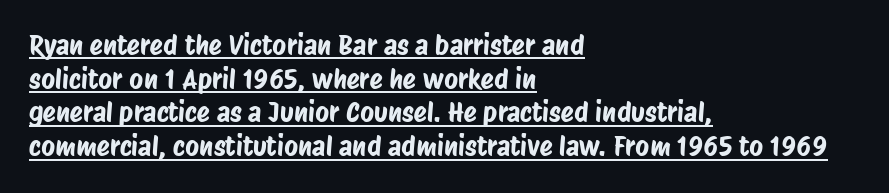
The image shows 27 px text type; set left-aligned, normal line spacing (1.25x), normal letter spacing, underlined.
